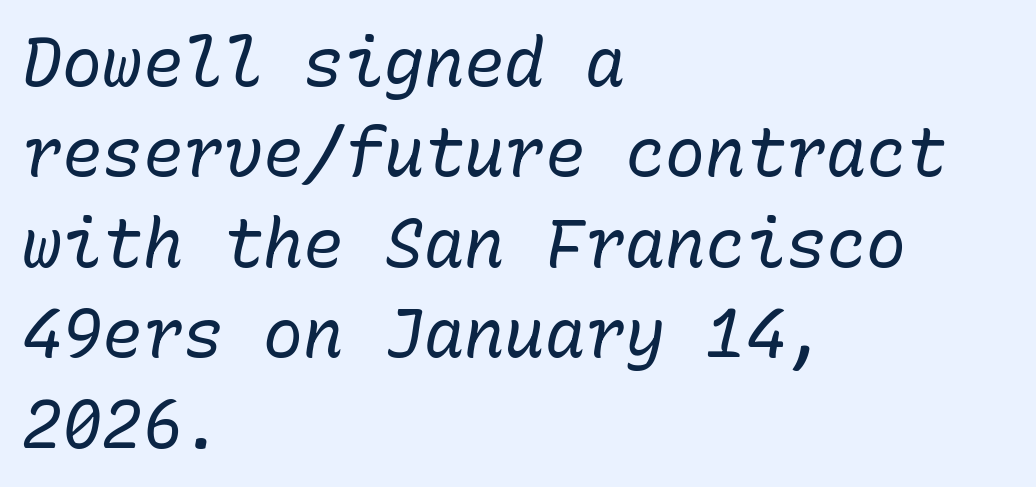
Q: Is the text bold? A: No.
Q: Is the text italic (slanted)? A: Yes, it leans right by about 10 degrees.
Q: Is the text underlined? A: No.
Q: How is the paragraph aligned? A: Left-aligned.
Q: Is the spacing between letters normal or unusually wide? A: Normal.
Q: Is the spacing between lines tight, normal or loose? A: Normal.
Q: Width (condensed, normal, or wide)? A: Normal.
Q: Stroke contrast? A: Low.
Q: x-height? A: Medium.
Q: Monospaced? A: Yes.
